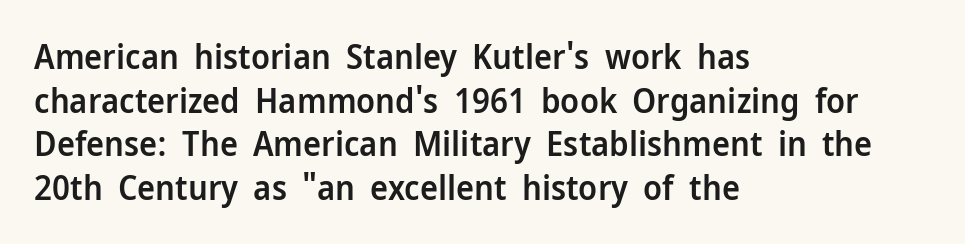
Q: Is the text bold? A: Semi-bold.
Q: Is the text italic (slanted)? A: No, it is upright.
Q: Is the typeface a serif or a sans-serif typeface? A: Sans-serif.
Q: Is the text underlined? A: No.
Q: How is the paragraph aligned? A: Left-aligned.
Q: Is the spacing between letters normal or unusually wide? A: Normal.
Q: Is the spacing between lines tight, normal or loose? A: Normal.
Q: Width (condensed, normal, or wide)? A: Normal.
Q: Stroke contrast? A: Low.
Q: x-height? A: Medium.
Q: Monospaced? A: No.
